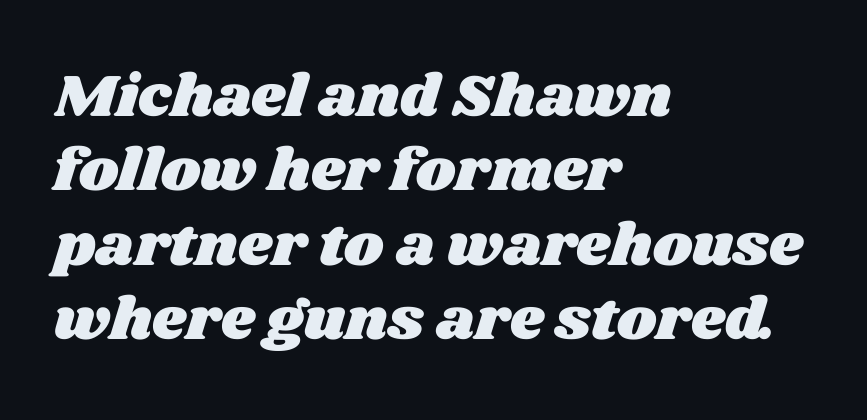
The image shows 60 px wide type; set left-aligned, line spacing 1.24x, normal letter spacing, not underlined; medium stroke contrast and a large x-height.
